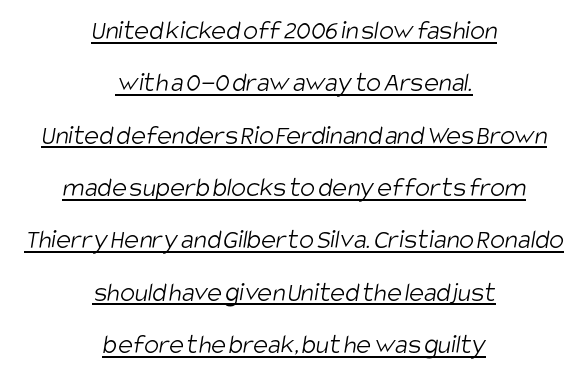
The image shows 28 px light, condensed sans-serif type; set centered, line spacing 1.87x, normal letter spacing, underlined; low stroke contrast and a large x-height.
